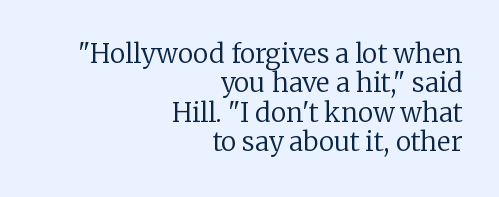
Stroke thickness stays within the range of a standard reading face or lighter. Baseline-to-baseline distance is barely more than the letter height. Vertical strokes here are truly vertical. The text block is weighted toward the right margin, trailing off unevenly leftward. No extra tracking has been applied to these lines.
